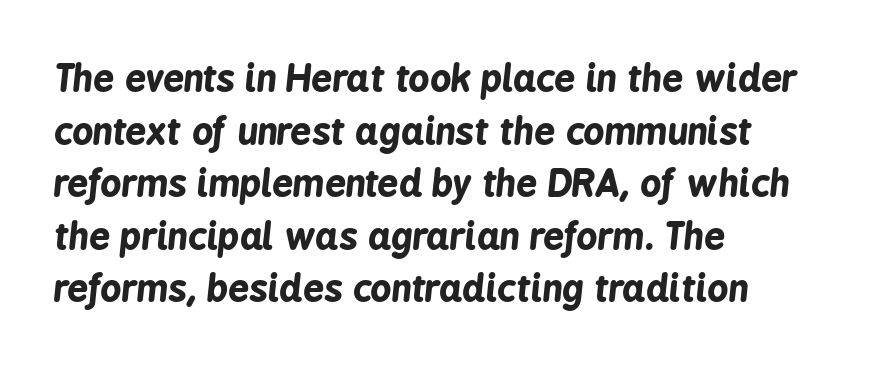
The image shows 37 px bold, condensed type, italic (leaning right); set left-aligned, normal line spacing (1.42x), normal letter spacing, not underlined; low stroke contrast and a medium x-height.
